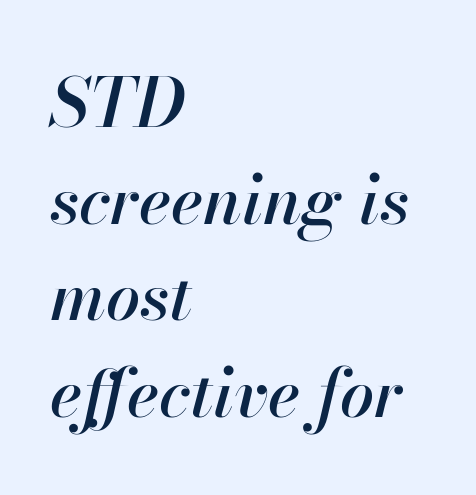
{"italic": "yes", "lean": "right", "slant_degrees": 13, "width": "normal", "stroke_contrast": "high", "x_height": "small", "monospaced": "no", "underline": "no", "align": "left", "line_spacing": "normal", "line_spacing_ratio": 1.42, "letter_spacing": "normal", "letter_spacing_em": 0.0, "glyph_px": 68}
